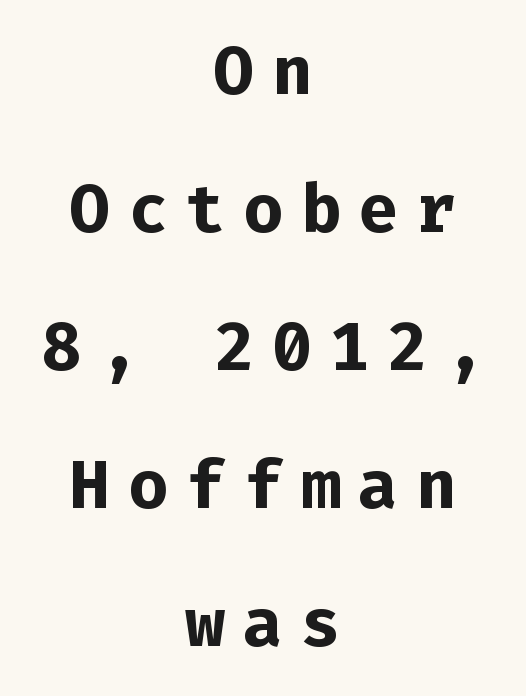
Q: Is the text bold? A: Yes.
Q: Is the text italic (slanted)? A: No, it is upright.
Q: Is the typeface a serif or a sans-serif typeface? A: Sans-serif.
Q: Is the text underlined? A: No.
Q: How is the paragraph aligned? A: Centered.
Q: Is the spacing between letters normal or unusually wide? A: Unusually wide.
Q: Is the spacing between lines tight, normal or loose? A: Loose.
Q: Width (condensed, normal, or wide)? A: Normal.
Q: Stroke contrast? A: Low.
Q: x-height? A: Medium.
Q: Monospaced? A: Yes.
